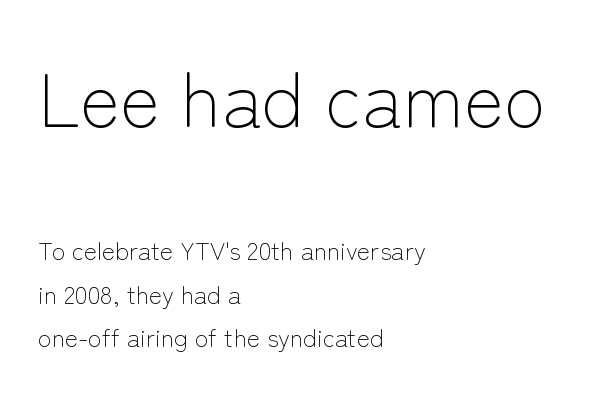
The image shows 76 px light sans-serif type, upright; set left-aligned, line spacing 1.74x, normal letter spacing, not underlined; the first (top) block is 3.04x larger; low stroke contrast and a medium x-height.
